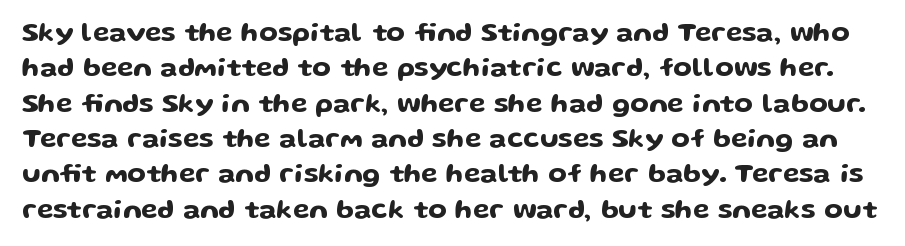
Q: Is the text italic (slanted)? A: No, it is upright.
Q: Is the text underlined? A: No.
Q: Is the spacing between letters normal or unusually wide? A: Normal.
Q: Is the spacing between lines tight, normal or loose? A: Normal.
